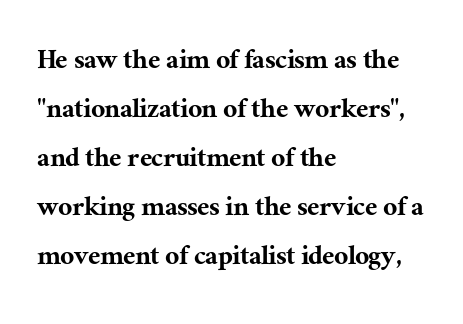
The image shows 31 px serif type, upright; set left-aligned, normal line spacing (1.58x), normal letter spacing, not underlined; medium stroke contrast and a medium x-height.
